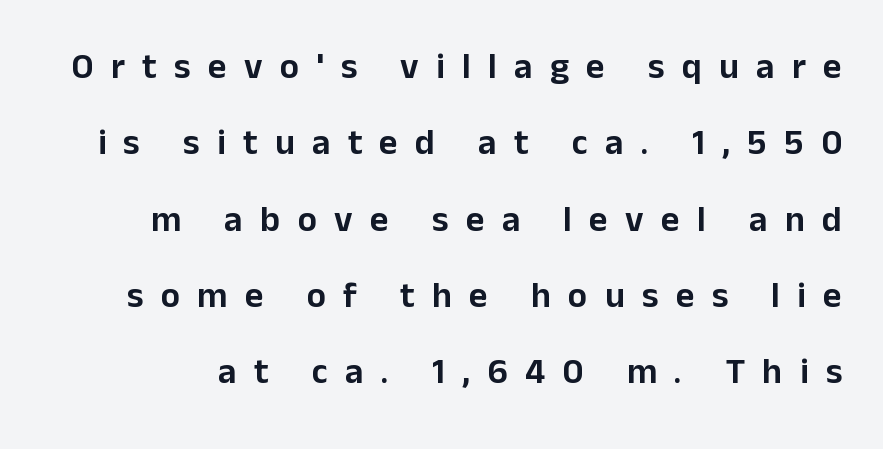
Type style note: lacks serifs. Tall strokes in this sample are plumb rather than angled. Check under the words: just untouched page. Do the characters align in a grid? No, the font is proportional. Words appear elongated and porous because spacing is wide. The line-height multiplier appears high, well above default.
